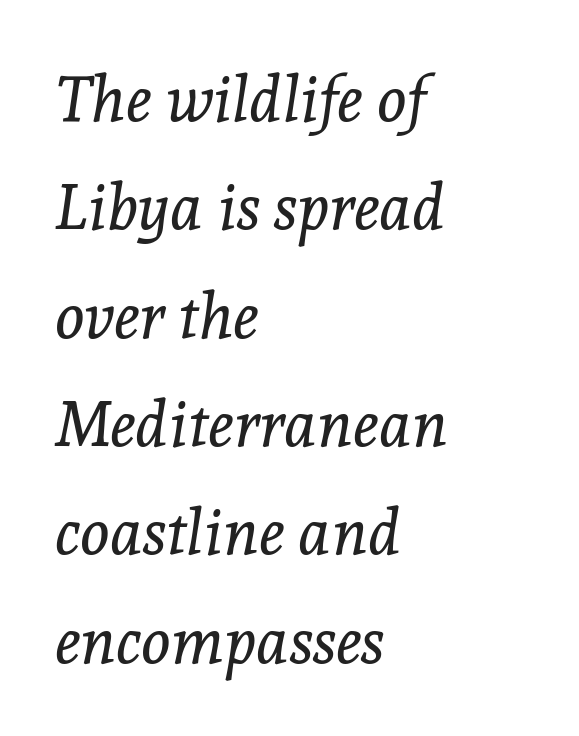
The image shows 63 px regular-weight serif type, italic (leaning right); set left-aligned, line spacing 1.72x, normal letter spacing, not underlined; a medium x-height.
